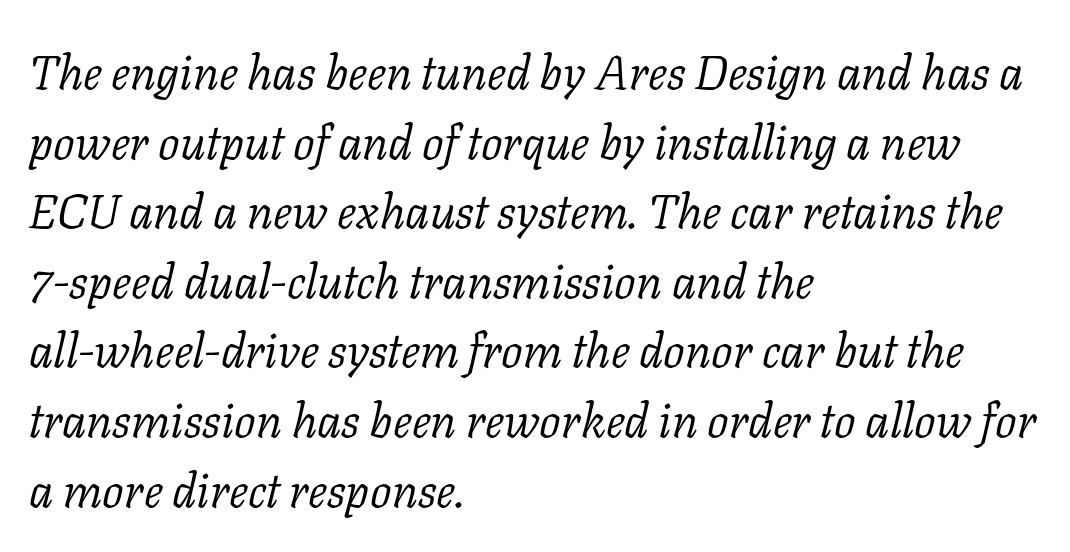
{"serif": "yes", "italic": "yes", "lean": "right", "slant_degrees": 11, "bold": "no", "weight": "light", "width": "normal", "stroke_contrast": "low", "x_height": "medium", "monospaced": "no", "underline": "no", "align": "left", "line_spacing": "normal", "line_spacing_ratio": 1.45, "letter_spacing": "normal", "letter_spacing_em": 0.0, "glyph_px": 48}
